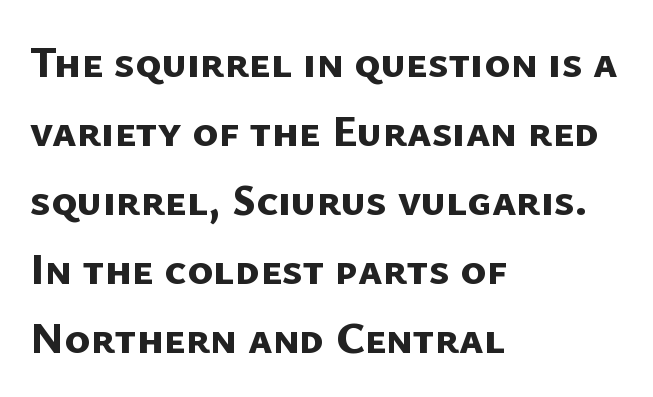
Q: Is the text bold? A: Yes.
Q: Is the typeface a serif or a sans-serif typeface? A: Sans-serif.
Q: Is the text underlined? A: No.
Q: How is the paragraph aligned? A: Left-aligned.
Q: Is the spacing between letters normal or unusually wide? A: Normal.
Q: Is the spacing between lines tight, normal or loose? A: Normal.
Q: Width (condensed, normal, or wide)? A: Normal.
Q: Stroke contrast? A: Low.
Q: x-height? A: Medium.
Q: Monospaced? A: No.
